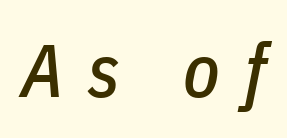
Q: Is the text italic (slanted)? A: Yes, it leans right by about 11 degrees.
Q: Is the text underlined? A: No.
Q: Is the spacing between letters normal or unusually wide? A: Unusually wide.
Q: Width (condensed, normal, or wide)? A: Condensed.
Q: Stroke contrast? A: Low.
Q: x-height? A: Medium.
Q: Monospaced? A: No.
